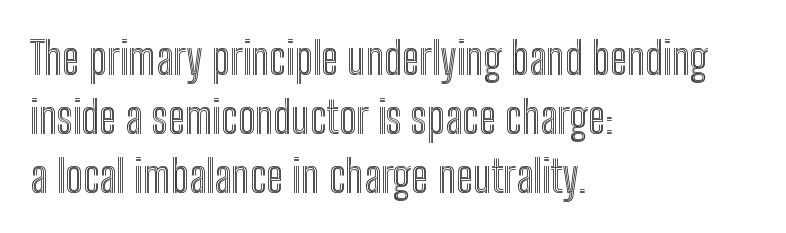
{"italic": "no", "width": "condensed", "x_height": "medium", "monospaced": "no", "underline": "no", "align": "left", "line_spacing": "normal", "line_spacing_ratio": 1.31, "letter_spacing": "normal", "letter_spacing_em": 0.0, "glyph_px": 45}
